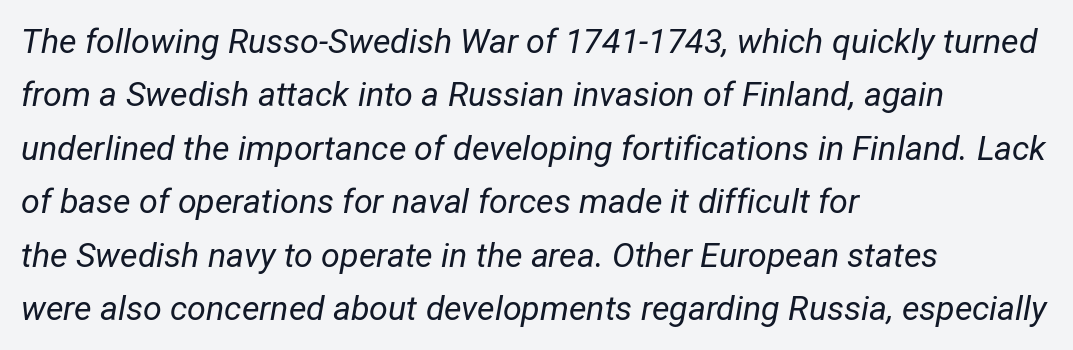
{"italic": "yes", "lean": "right", "slant_degrees": 12, "bold": "no", "weight": "regular", "width": "condensed", "stroke_contrast": "low", "x_height": "medium", "monospaced": "no", "underline": "no", "align": "left", "line_spacing": "normal", "line_spacing_ratio": 1.57, "letter_spacing": "normal", "letter_spacing_em": 0.0, "glyph_px": 34}
